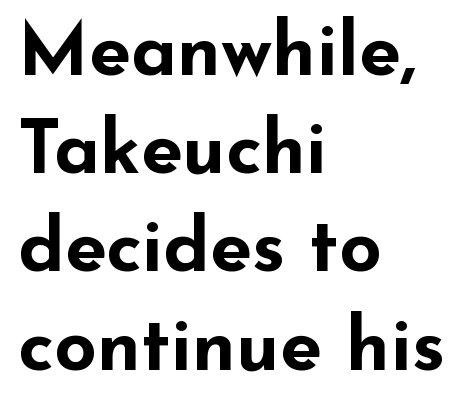
Q: Is the text bold? A: Yes.
Q: Is the text italic (slanted)? A: No, it is upright.
Q: Is the typeface a serif or a sans-serif typeface? A: Sans-serif.
Q: Is the text underlined? A: No.
Q: How is the paragraph aligned? A: Left-aligned.
Q: Is the spacing between letters normal or unusually wide? A: Normal.
Q: Is the spacing between lines tight, normal or loose? A: Normal.
Q: Width (condensed, normal, or wide)? A: Wide.
Q: Stroke contrast? A: Low.
Q: x-height? A: Small.
Q: Monospaced? A: No.
